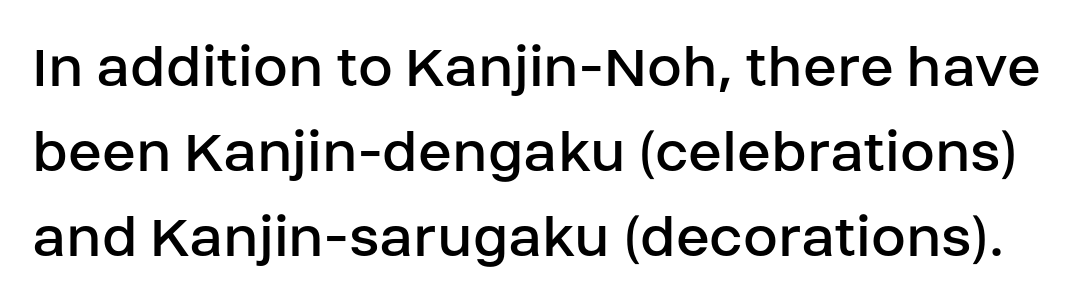
Is the letter spacing exaggerated? No — it looks like the ordinary default. The face used here is a sans, in the tradition of grotesques and geometrics. This sample has the flowing, uneven cadence of proportional lettering. A clean baseline with only descenders dipping below it.
